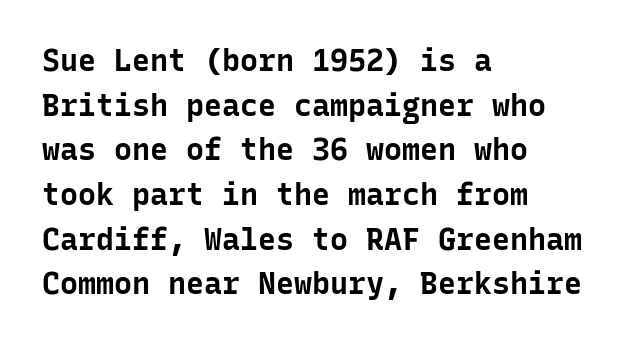
{"serif": "no", "italic": "no", "bold": "yes", "weight": "bold", "width": "normal", "stroke_contrast": "low", "x_height": "medium", "monospaced": "yes", "underline": "no", "align": "left", "line_spacing": "normal", "line_spacing_ratio": 1.49, "letter_spacing": "normal", "letter_spacing_em": 0.0, "glyph_px": 30}
